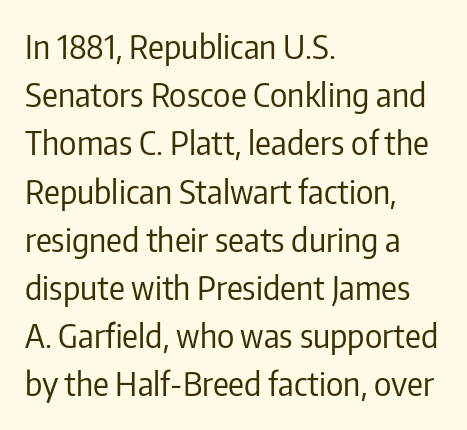
Q: Is the text bold? A: No.
Q: Is the text italic (slanted)? A: No, it is upright.
Q: Is the typeface a serif or a sans-serif typeface? A: Sans-serif.
Q: Is the text underlined? A: No.
Q: How is the paragraph aligned? A: Left-aligned.
Q: Is the spacing between letters normal or unusually wide? A: Normal.
Q: Is the spacing between lines tight, normal or loose? A: Normal.
Q: Width (condensed, normal, or wide)? A: Condensed.
Q: Stroke contrast? A: Low.
Q: x-height? A: Medium.
Q: Monospaced? A: No.
